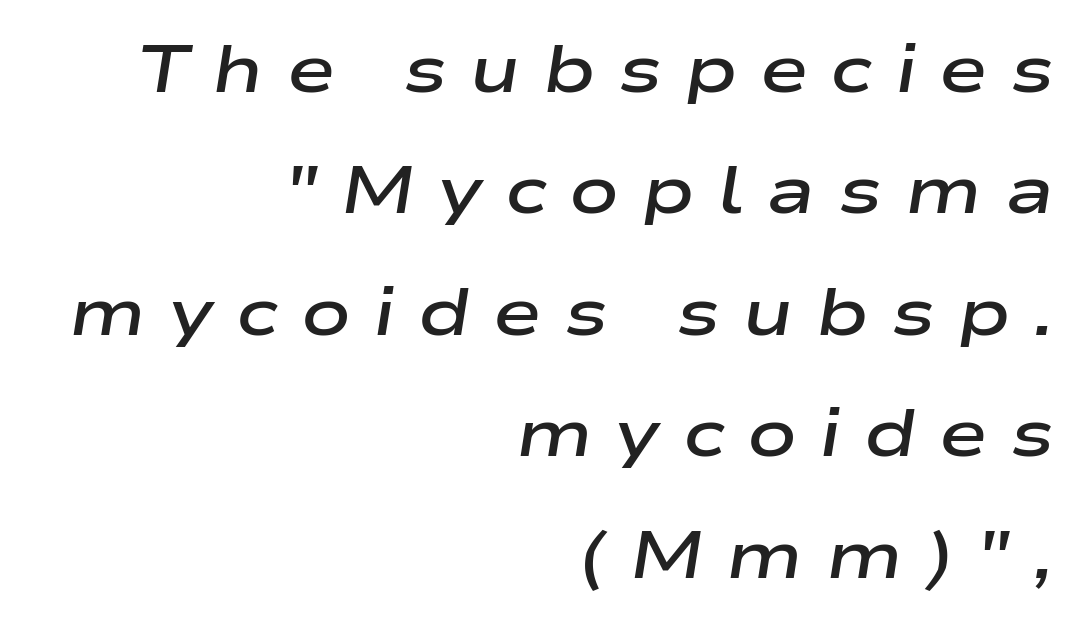
{"italic": "yes", "lean": "right", "slant_degrees": 9, "bold": "semi", "weight": "semibold", "width": "wide", "stroke_contrast": "low", "x_height": "medium", "monospaced": "no", "underline": "no", "align": "right", "line_spacing_ratio": 1.84, "letter_spacing": "wide", "letter_spacing_em": 0.34, "glyph_px": 66}
